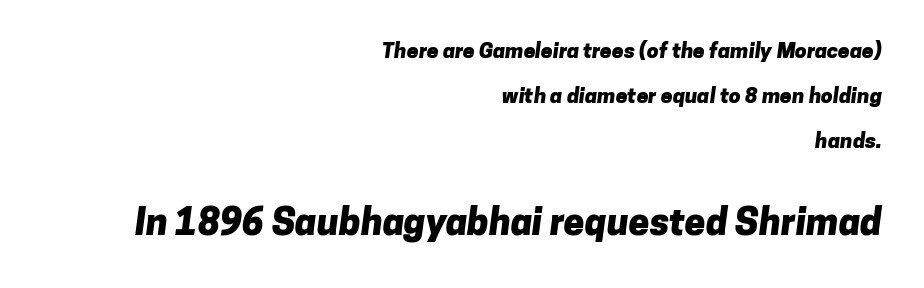
{"serif": "no", "bold": "yes", "weight": "heavy", "width": "normal", "stroke_contrast": "low", "x_height": "medium", "monospaced": "no", "underline": "no", "align": "right", "line_spacing": "loose", "line_spacing_ratio": 2.15, "letter_spacing": "normal", "letter_spacing_em": 0.0, "larger_block": "second", "size_ratio": 1.76, "glyph_px": 37}
